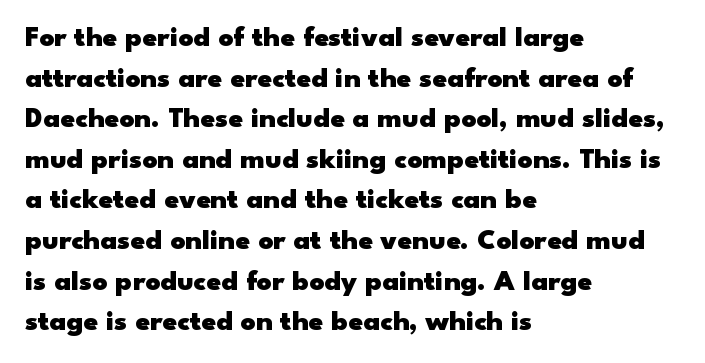
The image shows 29 px heavy, wide sans-serif type, upright; set left-aligned, normal line spacing (1.4x), normal letter spacing, not underlined; low stroke contrast and a small x-height.
